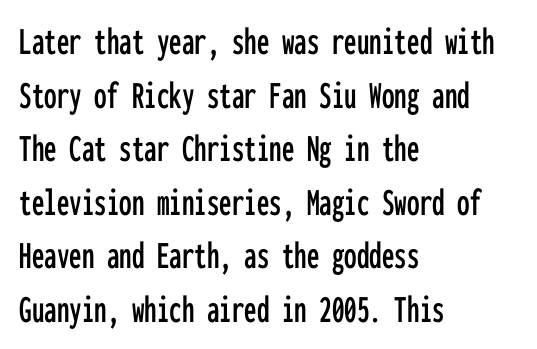
Q: Is the text italic (slanted)? A: No, it is upright.
Q: Is the typeface a serif or a sans-serif typeface? A: Sans-serif.
Q: Is the text underlined? A: No.
Q: How is the paragraph aligned? A: Left-aligned.
Q: Is the spacing between letters normal or unusually wide? A: Normal.
Q: Is the spacing between lines tight, normal or loose? A: Normal.
Q: Width (condensed, normal, or wide)? A: Condensed.
Q: Stroke contrast? A: Low.
Q: x-height? A: Medium.
Q: Monospaced? A: Yes.
